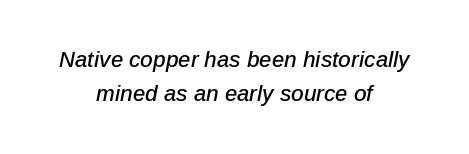
The image shows 22 px text type, italic (leaning right); set centered, normal line spacing (1.55x), normal letter spacing, not underlined.
